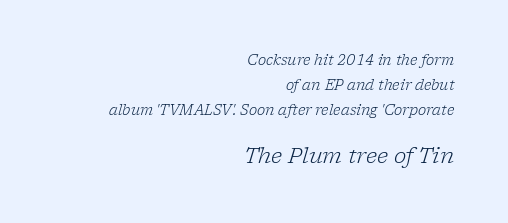
The image shows 21 px text type, italic (leaning right); set right-aligned, line spacing 1.8x, normal letter spacing, not underlined; the second (bottom) block is 1.5x larger.
